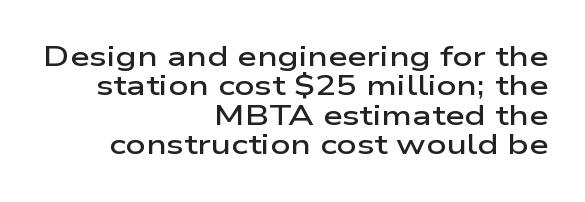
Caption: multi-line text, flush right, ragged left. Only glyphs here, with clear space below each row. Caption: standard tracking, unaltered. No italicization has been applied; the sample stays upright. The letters advance in unequal steps, a hallmark of proportional type.
